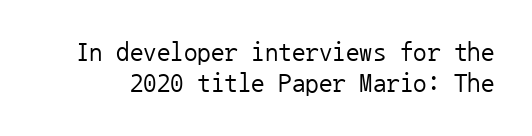
Q: Is the text bold? A: No.
Q: Is the text italic (slanted)? A: No, it is upright.
Q: Is the text underlined? A: No.
Q: Is the spacing between letters normal or unusually wide? A: Normal.
Q: Is the spacing between lines tight, normal or loose? A: Tight.
